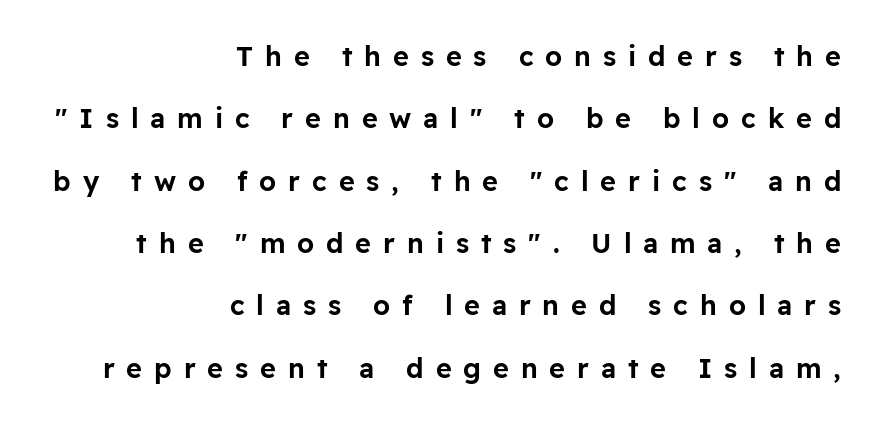
Compared with typical paragraphs, the rows here are farther apart. There is plenty of visible air inserted between adjacent glyphs. Leftover space on each line is placed entirely before the opening word. Do the letters lean? They stand straight.
